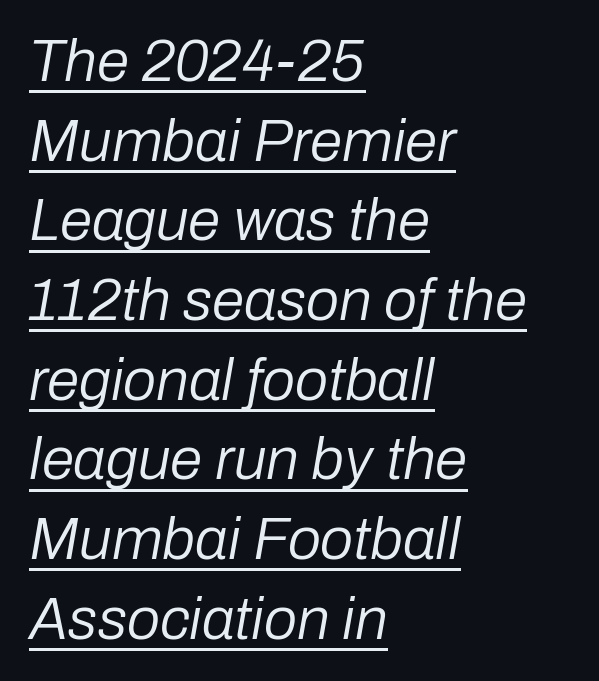
The image shows 59 px regular-weight type, italic (leaning right); set left-aligned, normal line spacing (1.35x), normal letter spacing, underlined; low stroke contrast and a medium x-height.
